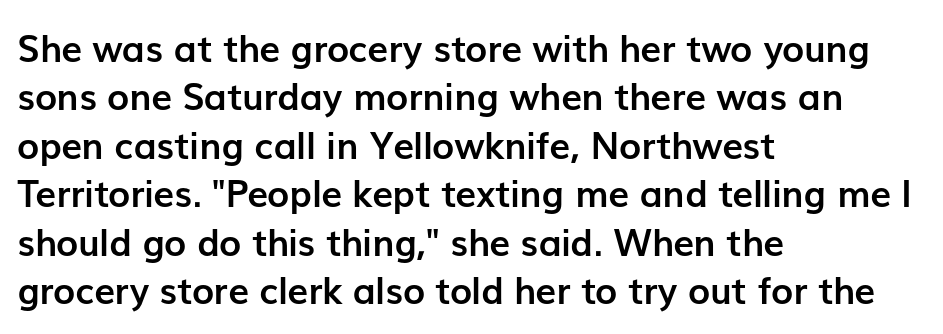
Q: Is the text bold? A: Yes.
Q: Is the text italic (slanted)? A: No, it is upright.
Q: Is the typeface a serif or a sans-serif typeface? A: Sans-serif.
Q: Is the text underlined? A: No.
Q: How is the paragraph aligned? A: Left-aligned.
Q: Is the spacing between letters normal or unusually wide? A: Normal.
Q: Is the spacing between lines tight, normal or loose? A: Normal.
Q: Width (condensed, normal, or wide)? A: Normal.
Q: Stroke contrast? A: Low.
Q: x-height? A: Medium.
Q: Monospaced? A: No.
